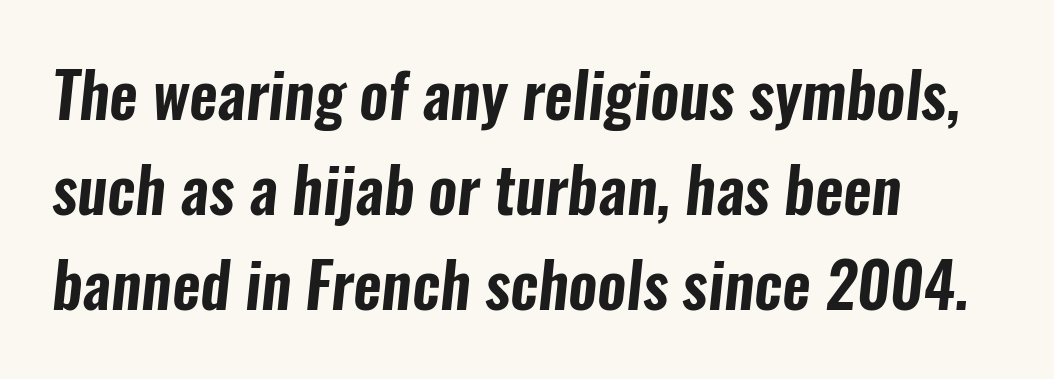
Q: Is the typeface a serif or a sans-serif typeface? A: Sans-serif.
Q: Is the text underlined? A: No.
Q: How is the paragraph aligned? A: Left-aligned.
Q: Is the spacing between letters normal or unusually wide? A: Normal.
Q: Is the spacing between lines tight, normal or loose? A: Normal.
Q: Width (condensed, normal, or wide)? A: Condensed.
Q: Stroke contrast? A: Low.
Q: x-height? A: Medium.
Q: Monospaced? A: No.
